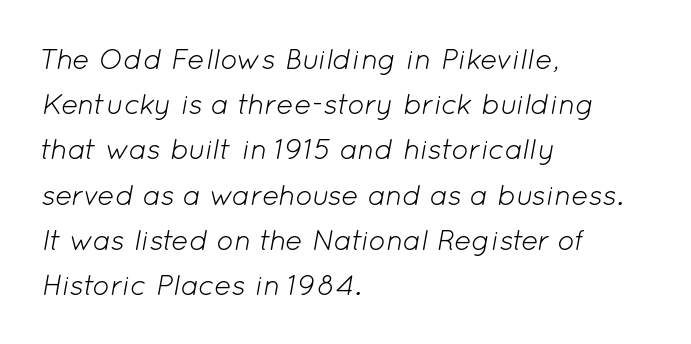
Q: Is the text bold? A: No.
Q: Is the text italic (slanted)? A: Yes, it leans right by about 12 degrees.
Q: Is the text underlined? A: No.
Q: How is the paragraph aligned? A: Left-aligned.
Q: Is the spacing between letters normal or unusually wide? A: Normal.
Q: Is the spacing between lines tight, normal or loose? A: Normal.
Q: Width (condensed, normal, or wide)? A: Normal.
Q: Stroke contrast? A: Low.
Q: x-height? A: Medium.
Q: Monospaced? A: No.
